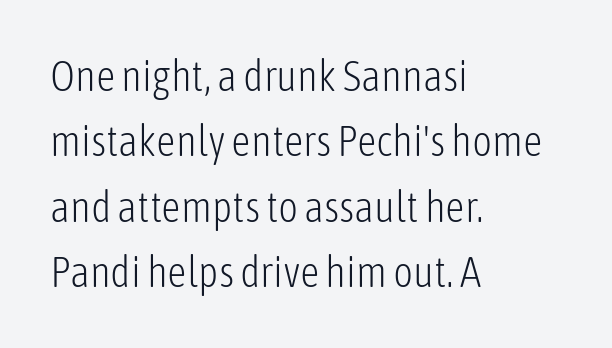
The typeface chosen for these lines omits serifs. Do the characters align in a grid? No, the font is proportional. The lines sit at an ordinary, default distance from one another. The zone under the glyphs is completely vacant.
